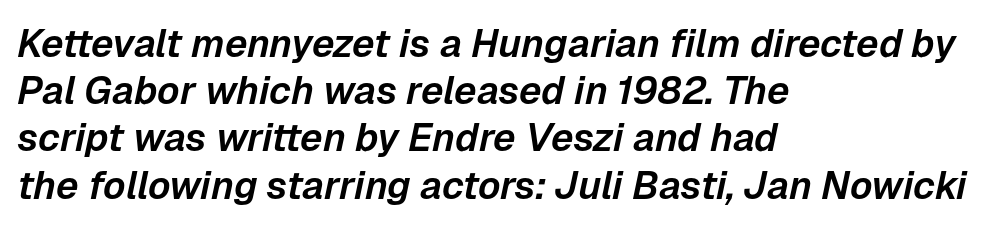
Q: Is the text italic (slanted)? A: Yes, it leans right by about 12 degrees.
Q: Is the text underlined? A: No.
Q: How is the paragraph aligned? A: Left-aligned.
Q: Is the spacing between letters normal or unusually wide? A: Normal.
Q: Width (condensed, normal, or wide)? A: Normal.
Q: Stroke contrast? A: Low.
Q: x-height? A: Medium.
Q: Monospaced? A: No.
